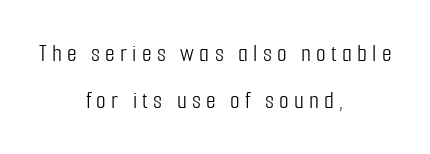
Q: Is the text bold? A: No.
Q: Is the text italic (slanted)? A: No, it is upright.
Q: Is the text underlined? A: No.
Q: How is the paragraph aligned? A: Centered.
Q: Is the spacing between letters normal or unusually wide? A: Unusually wide.
